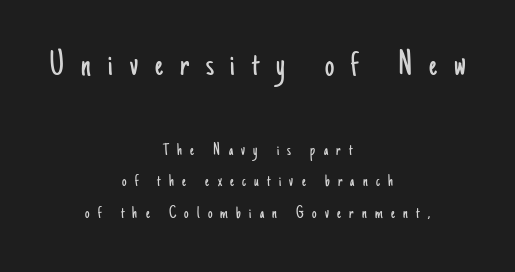
Every stem runs plumb, perpendicular to the baseline. Bigger letters appear in the top chunk; the bottom chunk is reduced. Reading down the block, each line starts at a different indent, mirrored at its end. The weight tops out at a normal text grade. The face used here is proportionally spaced, like ordinary book or web type. Nope, no serifs anywhere on these letters.
